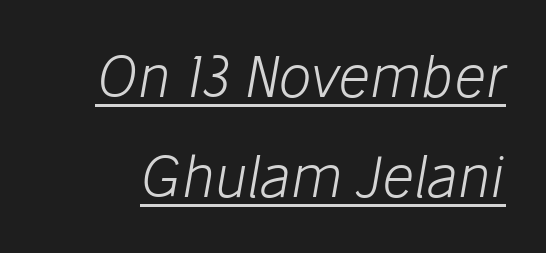
Q: Is the text bold? A: No.
Q: Is the text italic (slanted)? A: Yes, it leans right by about 10 degrees.
Q: Is the text underlined? A: Yes.
Q: Is the spacing between letters normal or unusually wide? A: Normal.
Q: Width (condensed, normal, or wide)? A: Normal.
Q: Stroke contrast? A: Low.
Q: x-height? A: Medium.
Q: Monospaced? A: No.
